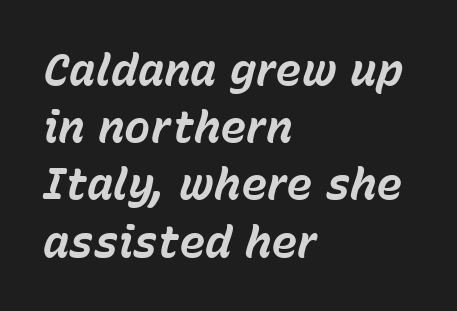
{"italic": "yes", "lean": "right", "slant_degrees": 15, "bold": "yes", "weight": "bold", "width": "normal", "stroke_contrast": "low", "x_height": "medium", "monospaced": "no", "underline": "no", "align": "left", "line_spacing": "normal", "line_spacing_ratio": 1.3, "letter_spacing": "normal", "letter_spacing_em": 0.0, "glyph_px": 44}
